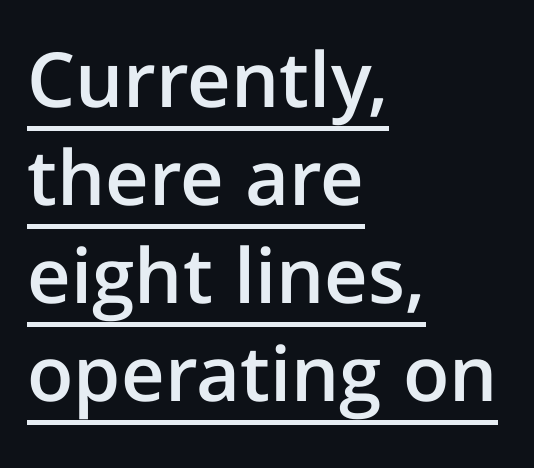
{"serif": "no", "italic": "no", "bold": "semi", "weight": "semibold", "width": "normal", "stroke_contrast": "low", "x_height": "medium", "monospaced": "no", "underline": "yes", "align": "left", "line_spacing": "normal", "line_spacing_ratio": 1.29, "letter_spacing": "normal", "letter_spacing_em": 0.0, "glyph_px": 76}
